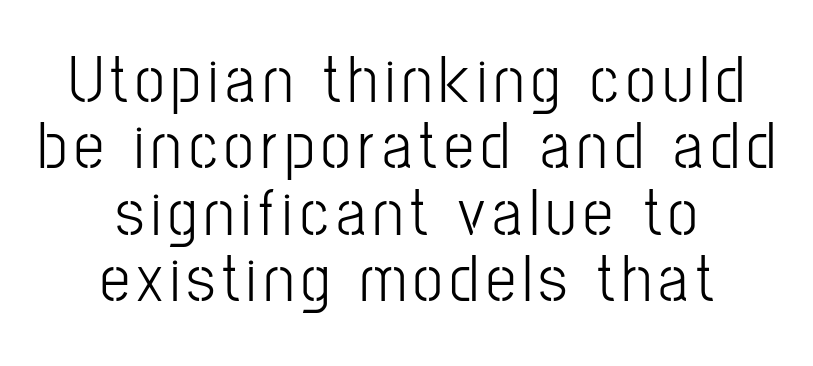
{"serif": "no", "italic": "no", "bold": "no", "weight": "light", "width": "condensed", "stroke_contrast": "low", "x_height": "medium", "monospaced": "no", "underline": "no", "align": "center", "line_spacing": "tight", "line_spacing_ratio": 0.99, "glyph_px": 67}
